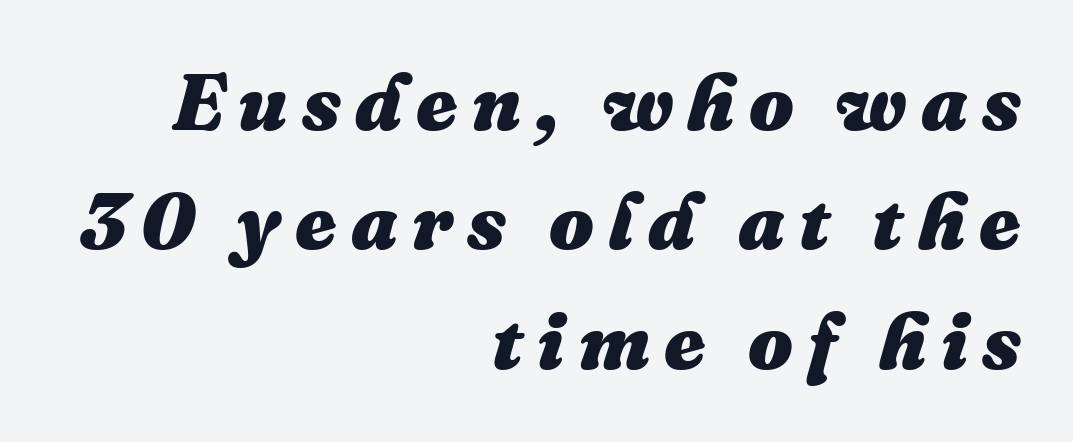
The passage shown is typed in a proportional face where columns would drift. A flush-right, rag-left setting is used for this passage. Successive baselines arrive at the customary interval. Only glyphs here, with clear space below each row.
